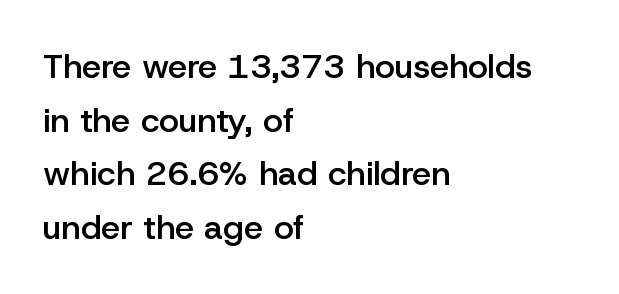
Tracking value appears to be zero — textbook default spacing. Line beginnings align vertically; line endings do not. These lines are rendered in a variable-pitch font. Font category for this specimen: sans-serif. Weight check: semibold — heavier than regular, not quite bold. This is the regular roman posture of the typeface.
